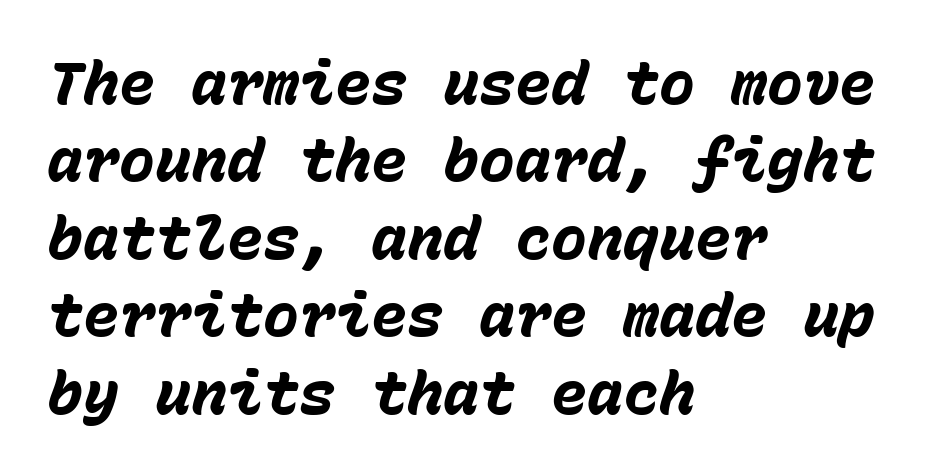
Q: Is the text bold? A: Yes.
Q: Is the text italic (slanted)? A: Yes, it leans right by about 15 degrees.
Q: Is the text underlined? A: No.
Q: How is the paragraph aligned? A: Left-aligned.
Q: Is the spacing between letters normal or unusually wide? A: Normal.
Q: Is the spacing between lines tight, normal or loose? A: Normal.
Q: Width (condensed, normal, or wide)? A: Normal.
Q: Stroke contrast? A: Low.
Q: x-height? A: Medium.
Q: Monospaced? A: Yes.
